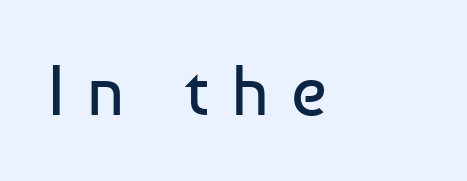
{"serif": "no", "italic": "no", "bold": "no", "weight": "regular", "width": "normal", "stroke_contrast": "low", "x_height": "medium", "monospaced": "no", "underline": "no", "letter_spacing": "wide", "letter_spacing_em": 0.31, "glyph_px": 71}
